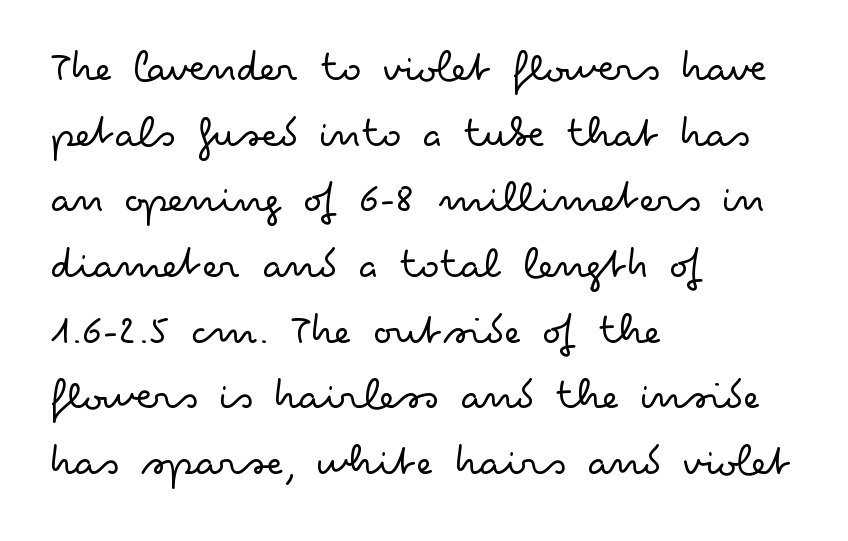
No letter is thick-stroked: the sample isn't bold. Is this a fixed-width face? No — the glyphs have proportional, varying widths. Anything drawn beneath the words? Only blank space. A roman cut, with each character standing at attention. Line beginnings align vertically; line endings do not. Each new line begins a customary step beneath the previous one.
